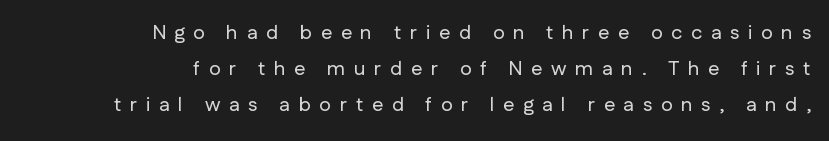
{"italic": "no", "underline": "no", "align": "right", "line_spacing_ratio": 1.81, "letter_spacing": "wide", "letter_spacing_em": 0.43, "glyph_px": 20}
